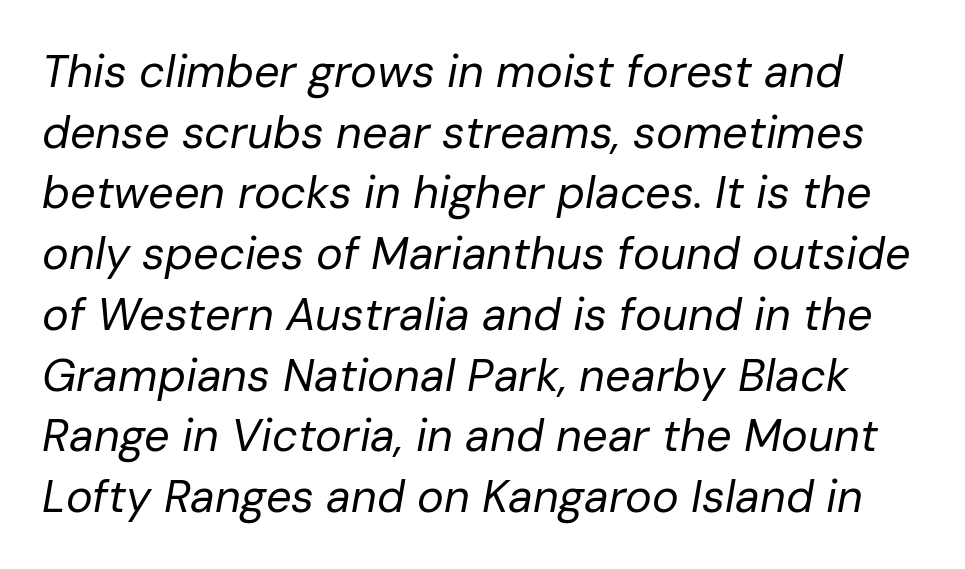
Q: Is the text bold? A: No.
Q: Is the text italic (slanted)? A: Yes, it leans right by about 10 degrees.
Q: Is the text underlined? A: No.
Q: Is the spacing between letters normal or unusually wide? A: Normal.
Q: Is the spacing between lines tight, normal or loose? A: Normal.
Q: Width (condensed, normal, or wide)? A: Normal.
Q: Stroke contrast? A: Low.
Q: x-height? A: Medium.
Q: Monospaced? A: No.
